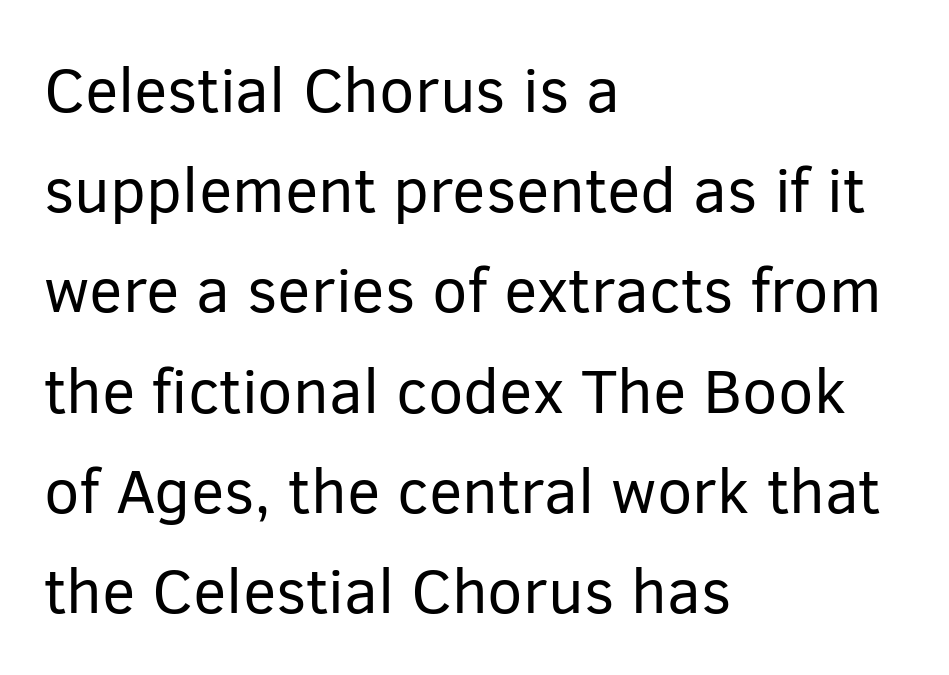
{"serif": "no", "italic": "no", "bold": "no", "weight": "regular", "width": "normal", "stroke_contrast": "low", "x_height": "medium", "monospaced": "no", "underline": "no", "align": "left", "line_spacing": "normal", "line_spacing_ratio": 1.59, "letter_spacing": "normal", "letter_spacing_em": 0.0, "glyph_px": 63}
